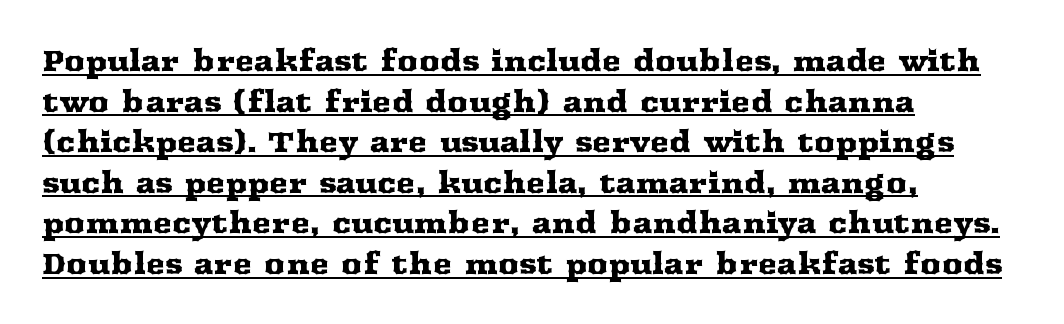
The image shows 29 px wide serif type, upright; set left-aligned, normal line spacing (1.4x), normal letter spacing, underlined; medium stroke contrast and a medium x-height.
